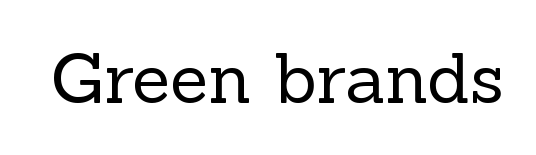
Characters follow at the spacing the type designer built in. The face used here is seriffed, in the tradition of book romans. The typeface has the unassuming heft of standard copy or less. The space beneath each line is pristine and unruled.
